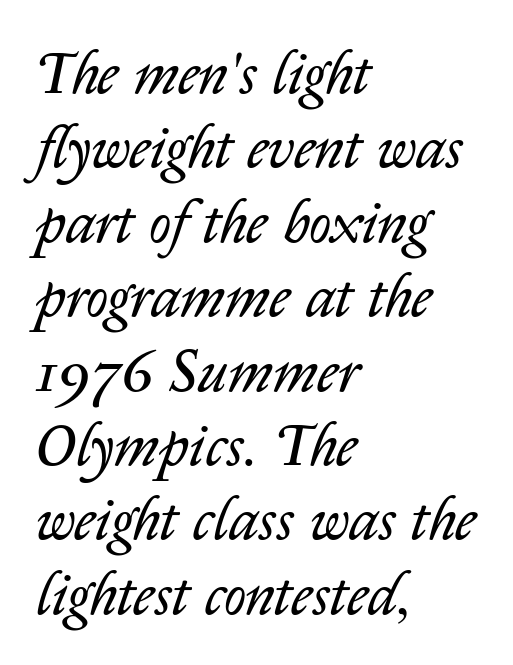
This sample uses an oblique cut, with every glyph tilted off the vertical. Tracking value appears to be zero — textbook default spacing. No extra ink here — the face is not bold. The rendering uses natural spacing where letterforms have individual widths. Anything drawn beneath the words? Only blank space. Alignment: flush left.
